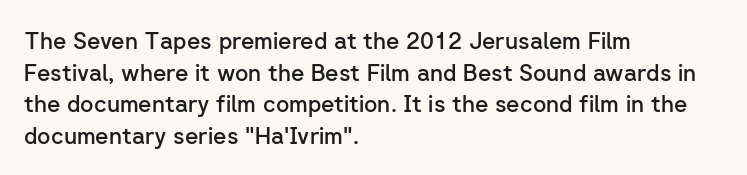
Q: Is the text bold? A: Semi-bold.
Q: Is the text italic (slanted)? A: No, it is upright.
Q: Is the text underlined? A: No.
Q: How is the paragraph aligned? A: Left-aligned.
Q: Is the spacing between letters normal or unusually wide? A: Normal.
Q: Is the spacing between lines tight, normal or loose? A: Normal.
